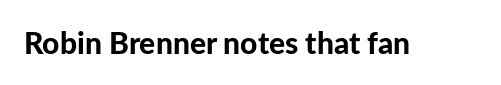
The image shows 30 px bold sans-serif type, upright; set normal letter spacing, not underlined; low stroke contrast and a medium x-height.
